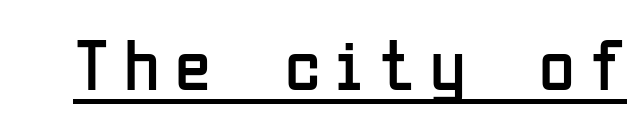
These characters rest on top of a visible drawn line. This reads as an unemphasized weight, regular at the heaviest. Proportional: the letters do not fall into vertical columns. In terms of letterspacing, this is a distinctly airy, spread setting. You can tell from the bare stems that sans-serif type was used.
